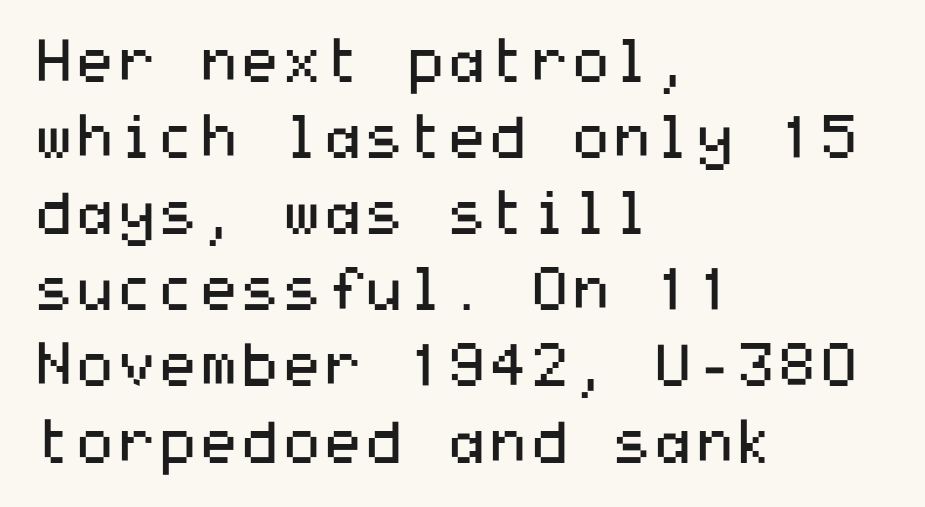
The image shows 59 px regular-weight, wide sans-serif type, upright; set left-aligned, normal line spacing (1.29x), normal letter spacing, not underlined; medium stroke contrast and a medium x-height.
